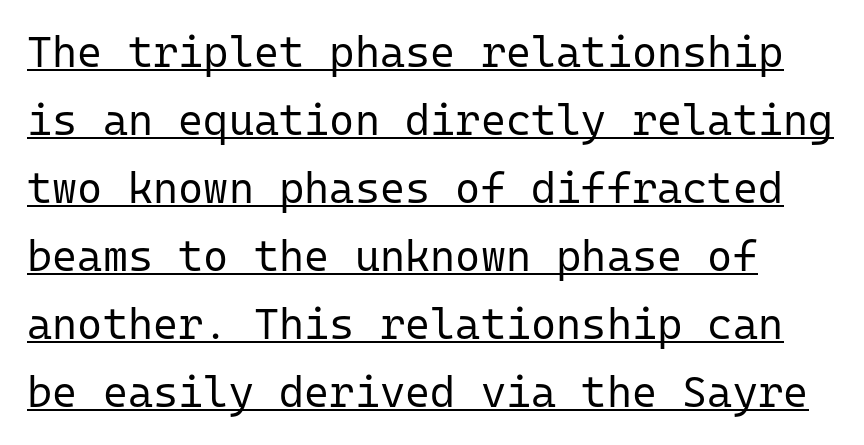
Ascenders rise straight up at ninety degrees. This rendering features underlined lettering. Notice how descenders clear the ascenders below comfortably — that's standard leading. What kind of face is this? One without serifs — a sans. Each letter, wide or thin by design, is forced into the same width here. These lines keep a tight, regular rhythm from letter to letter.
